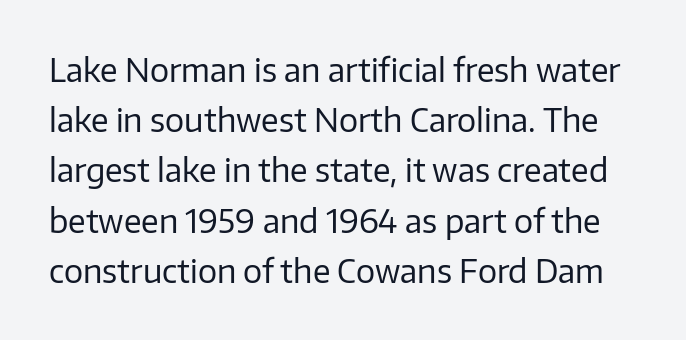
The image shows 32 px regular-weight sans-serif type, upright; set normal line spacing (1.57x), normal letter spacing, not underlined; low stroke contrast and a medium x-height.
